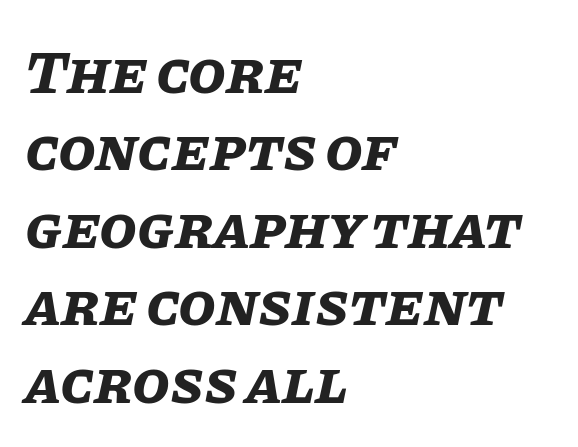
The image shows 61 px bold type, italic (leaning right); set left-aligned, normal line spacing (1.27x), normal letter spacing, not underlined; low stroke contrast and a large x-height.
